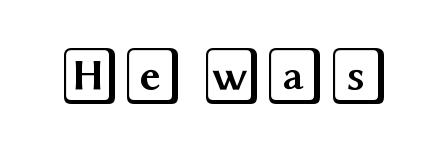
Q: Is the text italic (slanted)? A: No, it is upright.
Q: Is the text underlined? A: No.
Q: Is the spacing between letters normal or unusually wide? A: Normal.
Q: Width (condensed, normal, or wide)? A: Wide.
Q: x-height? A: Large.
